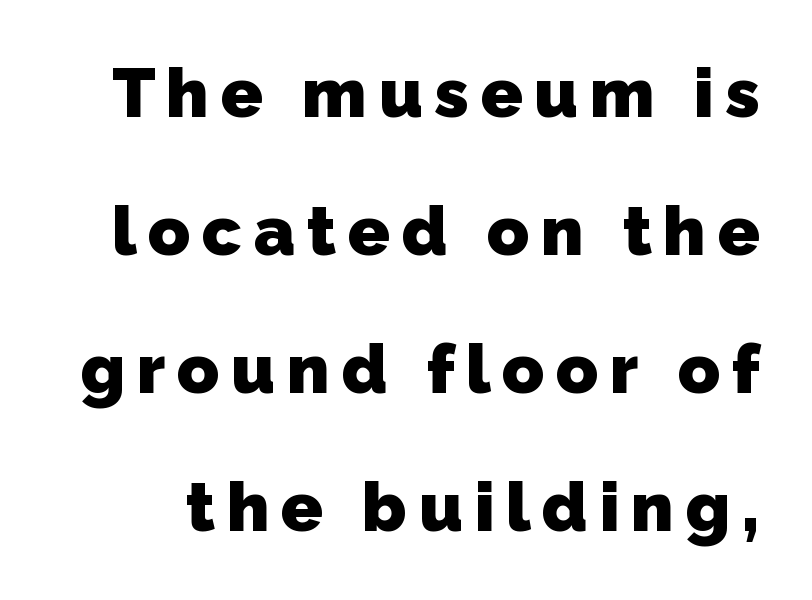
The image shows 69 px heavy sans-serif type; set loose line spacing (2.0x), not underlined; low stroke contrast and a medium x-height.
